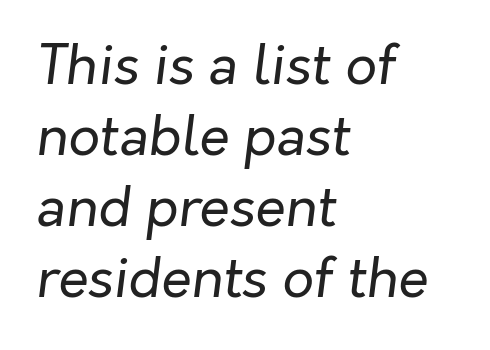
The image shows 55 px regular-weight type, italic (leaning right); set left-aligned, normal line spacing (1.29x), normal letter spacing, not underlined; low stroke contrast and a medium x-height.
